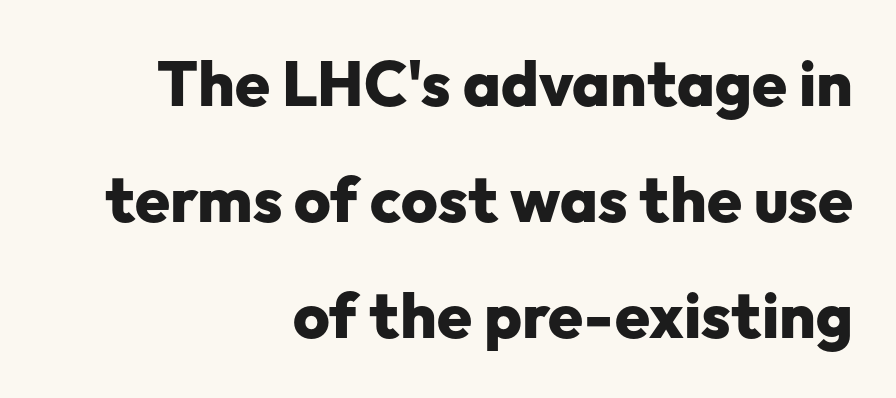
Ascenders rise straight up at ninety degrees. The letters carry no serifs — their stems end cleanly without finishing strokes. Plain, unruled lines of type. The passage shown is typed in a proportional face where columns would drift. Each line ends at the same right margin while the left side varies.
